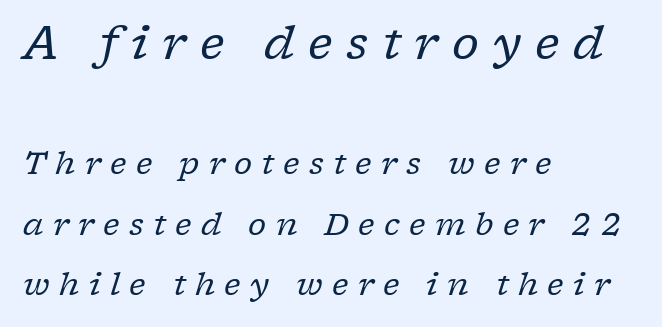
The image shows 46 px regular-weight serif type, italic (leaning right); set left-aligned, loose line spacing (1.96x), unusually wide letter spacing (+0.3 em), not underlined; the first (top) block is 1.48x larger; low stroke contrast and a medium x-height.
